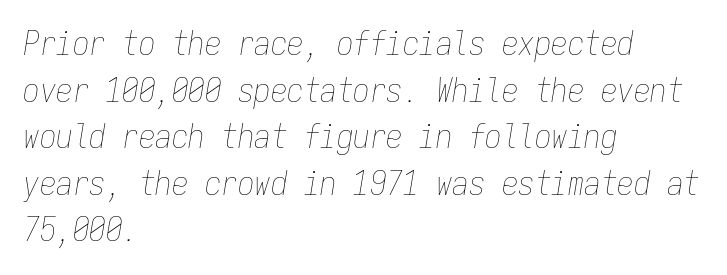
{"italic": "yes", "lean": "right", "slant_degrees": 9, "bold": "no", "weight": "thin", "width": "condensed", "stroke_contrast": "low", "x_height": "medium", "monospaced": "yes", "underline": "no", "align": "left", "line_spacing": "normal", "line_spacing_ratio": 1.41, "letter_spacing": "normal", "letter_spacing_em": 0.0, "glyph_px": 33}
